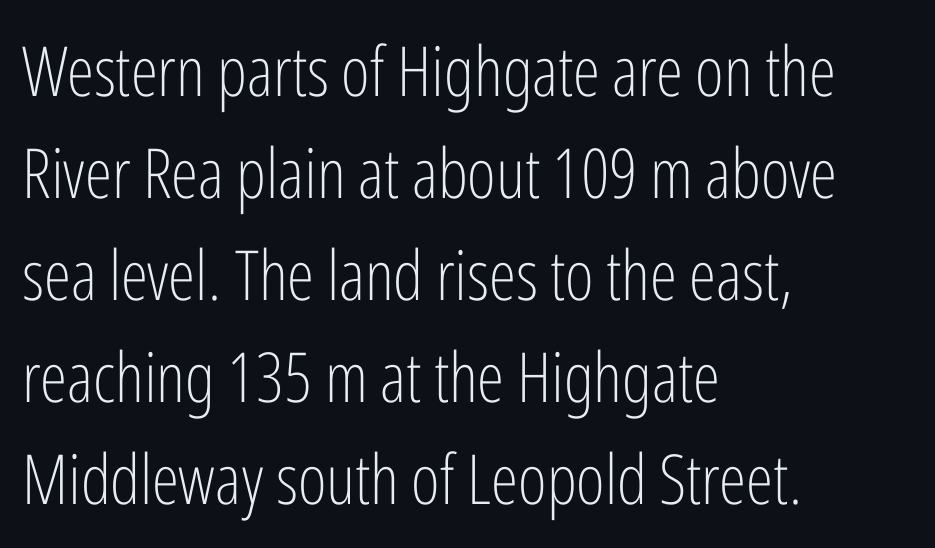
Q: Is the text bold? A: No.
Q: Is the text italic (slanted)? A: No, it is upright.
Q: Is the typeface a serif or a sans-serif typeface? A: Sans-serif.
Q: Is the text underlined? A: No.
Q: How is the paragraph aligned? A: Left-aligned.
Q: Is the spacing between letters normal or unusually wide? A: Normal.
Q: Is the spacing between lines tight, normal or loose? A: Normal.
Q: Width (condensed, normal, or wide)? A: Condensed.
Q: Stroke contrast? A: Low.
Q: x-height? A: Medium.
Q: Monospaced? A: No.
